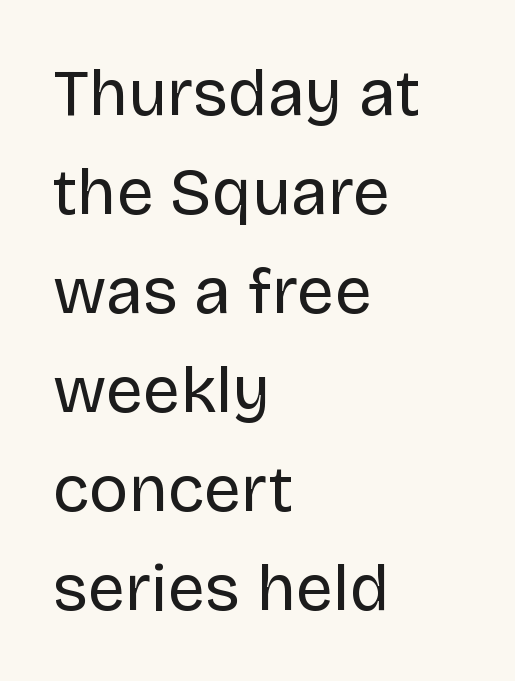
{"serif": "no", "italic": "no", "bold": "no", "weight": "regular", "width": "normal", "stroke_contrast": "low", "x_height": "large", "monospaced": "no", "underline": "no", "align": "left", "line_spacing": "normal", "line_spacing_ratio": 1.5, "letter_spacing": "normal", "letter_spacing_em": 0.0, "glyph_px": 66}
